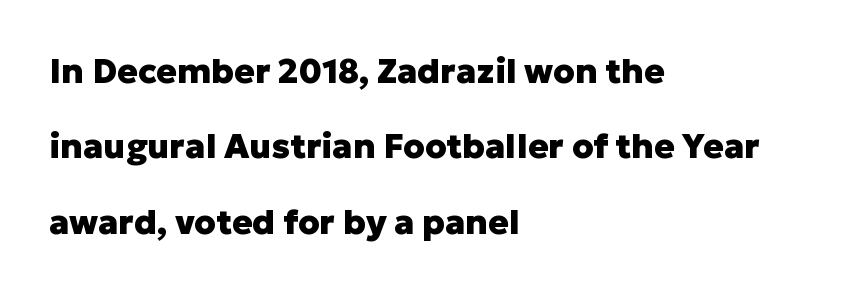
{"serif": "no", "italic": "no", "bold": "yes", "weight": "heavy", "width": "normal", "stroke_contrast": "low", "x_height": "medium", "monospaced": "no", "underline": "no", "align": "left", "line_spacing": "loose", "line_spacing_ratio": 2.22, "letter_spacing": "normal", "letter_spacing_em": 0.0, "glyph_px": 34}
